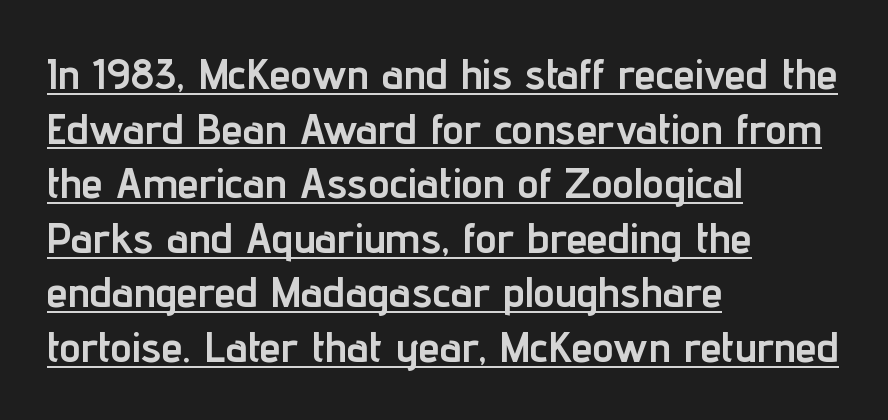
The rag falls on the right side of this text block. Font category for this specimen: sans-serif. Each letter keeps its own natural width here, so spacing adapts to shape. Italic? Not at all — the glyphs are vertical.
